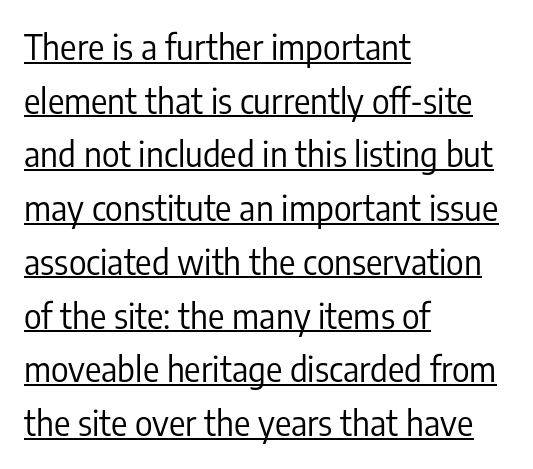
The image shows 34 px regular-weight, condensed sans-serif type, upright; set left-aligned, normal line spacing (1.58x), normal letter spacing, underlined; low stroke contrast and a medium x-height.
